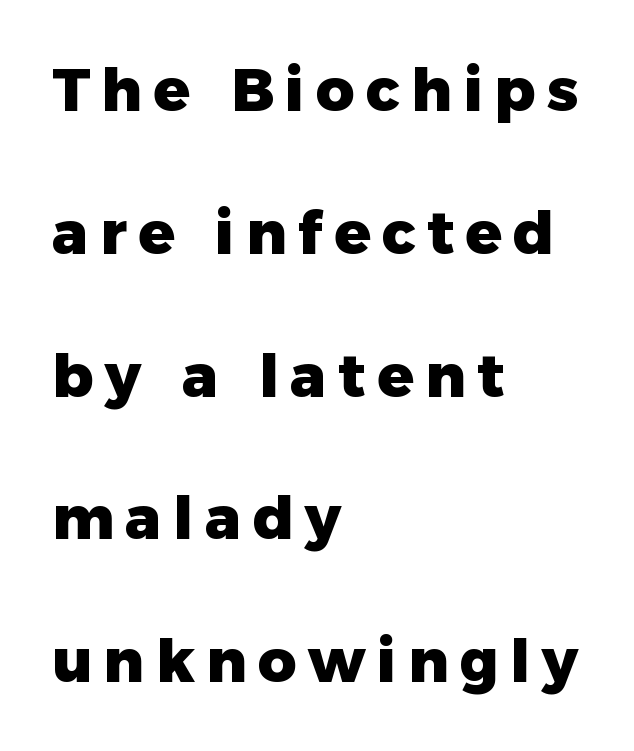
{"serif": "no", "italic": "no", "bold": "yes", "weight": "heavy", "width": "normal", "stroke_contrast": "low", "x_height": "medium", "monospaced": "no", "underline": "no", "align": "left", "line_spacing": "loose", "line_spacing_ratio": 2.38, "glyph_px": 60}
